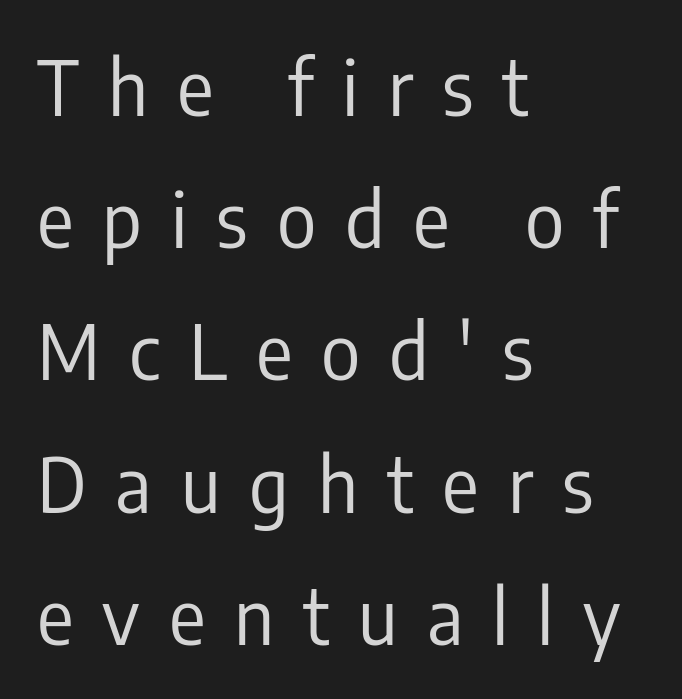
Q: Is the text bold? A: No.
Q: Is the text italic (slanted)? A: No, it is upright.
Q: Is the typeface a serif or a sans-serif typeface? A: Sans-serif.
Q: Is the text underlined? A: No.
Q: How is the paragraph aligned? A: Left-aligned.
Q: Is the spacing between letters normal or unusually wide? A: Unusually wide.
Q: Width (condensed, normal, or wide)? A: Condensed.
Q: Stroke contrast? A: Low.
Q: x-height? A: Medium.
Q: Monospaced? A: No.
